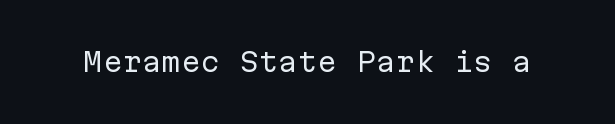
{"italic": "no", "bold": "no", "underline": "no", "letter_spacing": "normal", "letter_spacing_em": 0.0, "glyph_px": 26}
